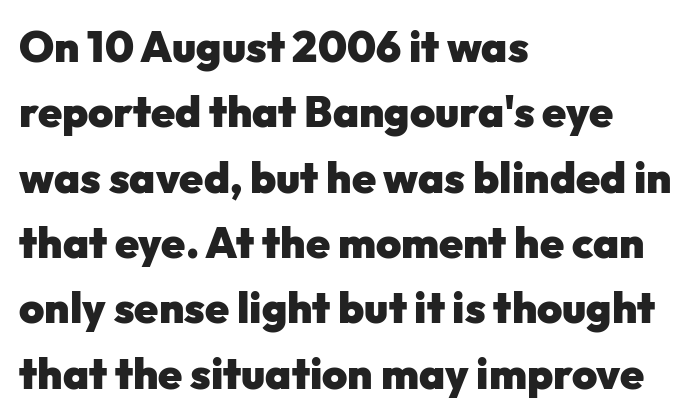
Q: Is the text bold? A: Yes.
Q: Is the text italic (slanted)? A: No, it is upright.
Q: Is the typeface a serif or a sans-serif typeface? A: Sans-serif.
Q: Is the text underlined? A: No.
Q: How is the paragraph aligned? A: Left-aligned.
Q: Is the spacing between letters normal or unusually wide? A: Normal.
Q: Is the spacing between lines tight, normal or loose? A: Normal.
Q: Width (condensed, normal, or wide)? A: Normal.
Q: Stroke contrast? A: Low.
Q: x-height? A: Medium.
Q: Monospaced? A: No.
